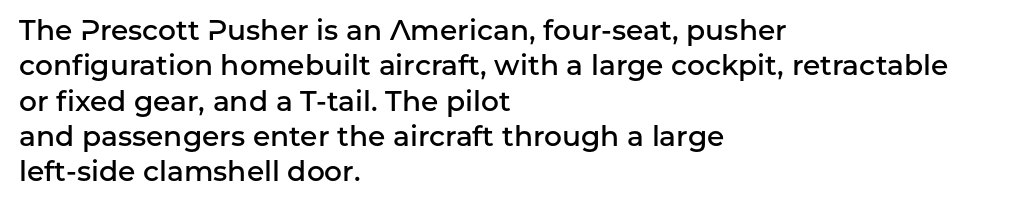
{"serif": "no", "italic": "no", "bold": "semi", "weight": "semibold", "width": "normal", "stroke_contrast": "low", "x_height": "medium", "monospaced": "no", "underline": "no", "align": "left", "line_spacing": "normal", "line_spacing_ratio": 1.26, "letter_spacing": "normal", "letter_spacing_em": 0.0, "glyph_px": 28}
